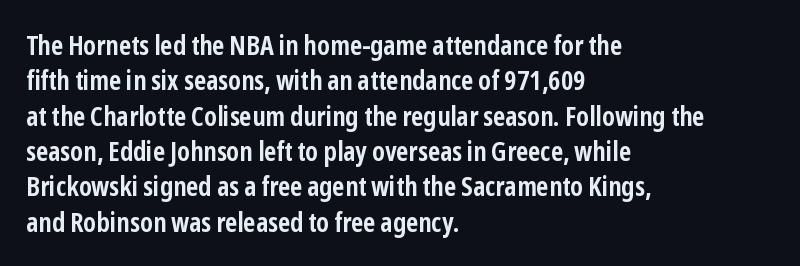
A clean baseline with only descenders dipping below it. These lines stack with their left ends in a neat column. Regular leading. Pretty heavy lettering here — definitely bold. Does extra space separate the letters? No, they use regular spacing.
